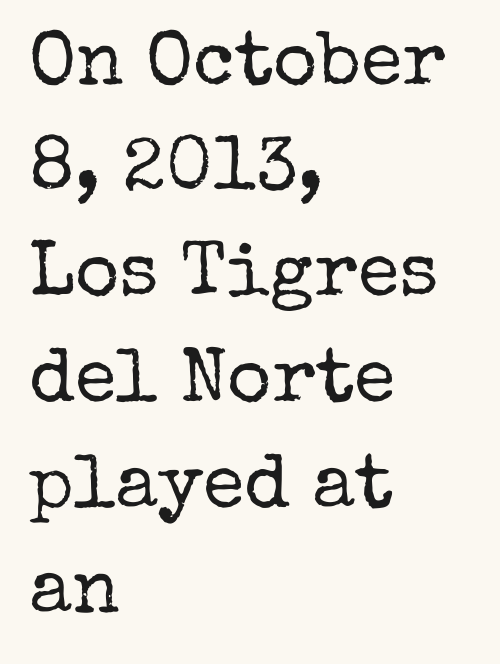
Q: Is the text bold? A: No.
Q: Is the text italic (slanted)? A: No, it is upright.
Q: Is the typeface a serif or a sans-serif typeface? A: Serif.
Q: Is the text underlined? A: No.
Q: How is the paragraph aligned? A: Left-aligned.
Q: Is the spacing between letters normal or unusually wide? A: Normal.
Q: Is the spacing between lines tight, normal or loose? A: Normal.
Q: Width (condensed, normal, or wide)? A: Normal.
Q: Stroke contrast? A: Low.
Q: x-height? A: Medium.
Q: Monospaced? A: No.
